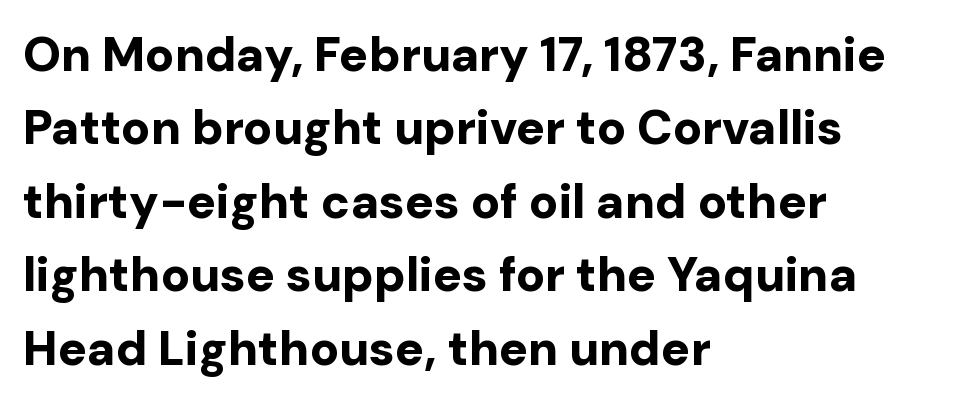
Q: Is the text bold? A: Yes.
Q: Is the text italic (slanted)? A: No, it is upright.
Q: Is the typeface a serif or a sans-serif typeface? A: Sans-serif.
Q: Is the text underlined? A: No.
Q: How is the paragraph aligned? A: Left-aligned.
Q: Is the spacing between letters normal or unusually wide? A: Normal.
Q: Is the spacing between lines tight, normal or loose? A: Normal.
Q: Width (condensed, normal, or wide)? A: Normal.
Q: Stroke contrast? A: Low.
Q: x-height? A: Medium.
Q: Monospaced? A: No.
